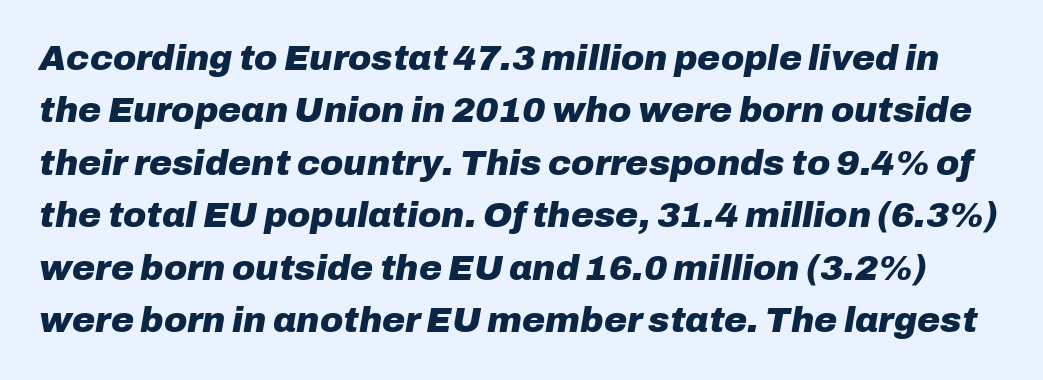
Default kerning and tracking; the words read as compact shapes. The passage shown stacks its lines at a standard gap. The gap between lines stays unmarked. The face used here has the dense, thick strokes of a bold. The letters advance in unequal steps, a hallmark of proportional type. The typography opts for an oblique posture over an upright one.
